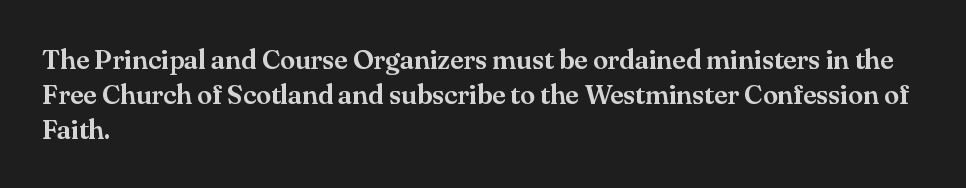
The image shows 27 px text type, upright; set left-aligned, normal line spacing (1.29x), normal letter spacing, not underlined.
